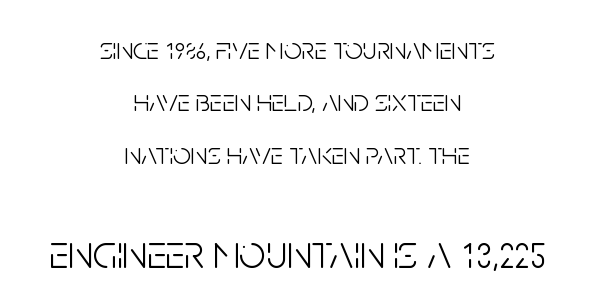
Q: Is the text bold? A: No.
Q: Is the text italic (slanted)? A: No, it is upright.
Q: Is the typeface a serif or a sans-serif typeface? A: Sans-serif.
Q: Is the text underlined? A: No.
Q: How is the paragraph aligned? A: Centered.
Q: Is the spacing between letters normal or unusually wide? A: Normal.
Q: Is the spacing between lines tight, normal or loose? A: Normal.
Q: Which block of text is set in a larger size, the first (top) or the second (bottom)? A: The second (bottom) one.
Q: Width (condensed, normal, or wide)? A: Condensed.
Q: Stroke contrast? A: Low.
Q: x-height? A: Large.
Q: Monospaced? A: No.
